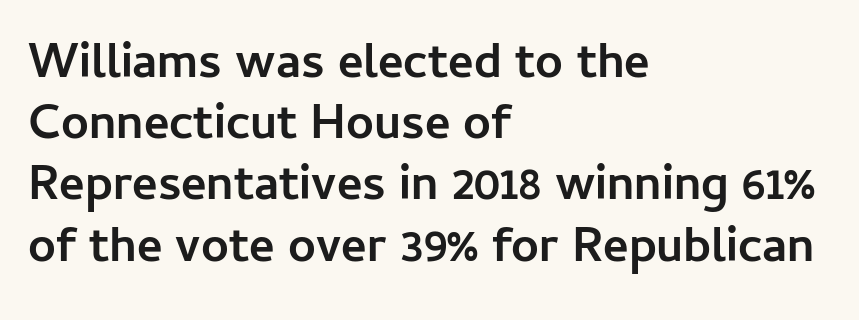
Q: Is the text bold? A: Yes.
Q: Is the text italic (slanted)? A: No, it is upright.
Q: Is the typeface a serif or a sans-serif typeface? A: Sans-serif.
Q: Is the text underlined? A: No.
Q: How is the paragraph aligned? A: Left-aligned.
Q: Is the spacing between letters normal or unusually wide? A: Normal.
Q: Is the spacing between lines tight, normal or loose? A: Normal.
Q: Width (condensed, normal, or wide)? A: Normal.
Q: Stroke contrast? A: Low.
Q: x-height? A: Medium.
Q: Monospaced? A: No.
